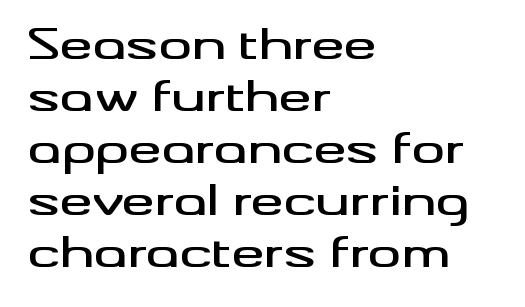
The image shows 41 px wide sans-serif type, upright; set left-aligned, normal line spacing (1.27x), normal letter spacing, not underlined; medium stroke contrast and a small x-height.
